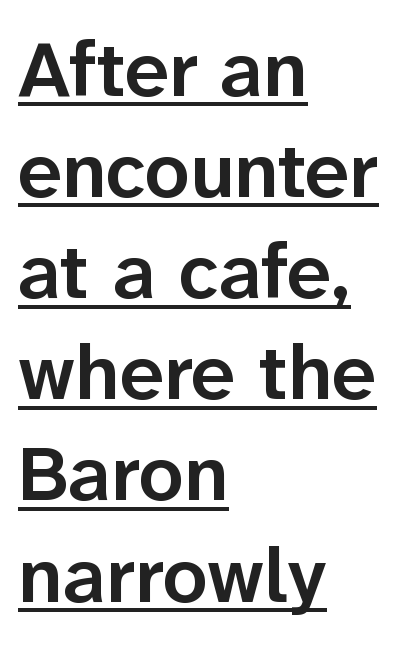
The image shows 79 px semibold sans-serif type, upright; set left-aligned, normal line spacing (1.28x), normal letter spacing, underlined; low stroke contrast and a medium x-height.
